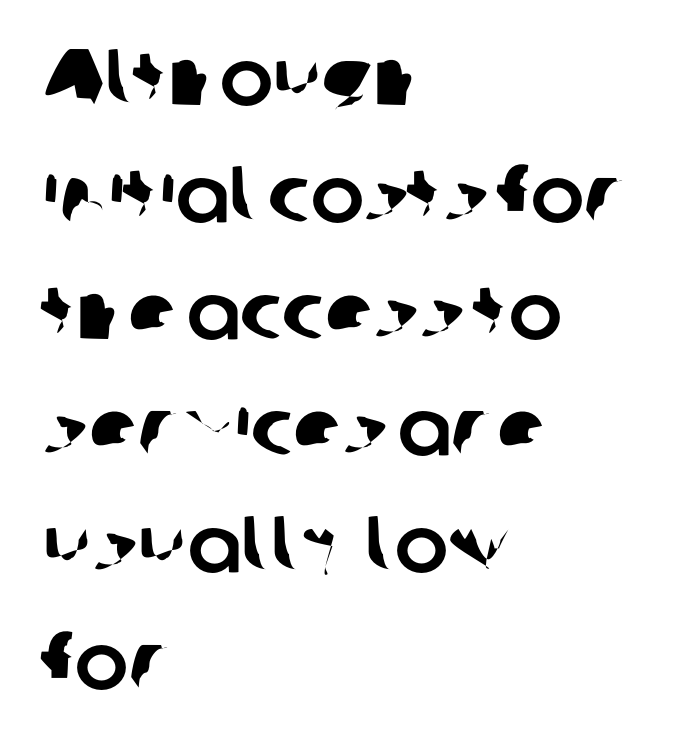
The image shows 80 px sans-serif type; set left-aligned, normal line spacing (1.46x), normal letter spacing, not underlined; low stroke contrast and a medium x-height.
